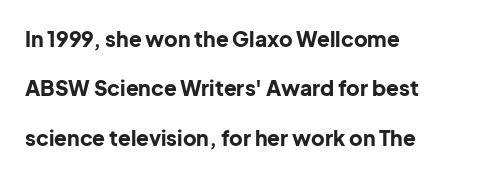
The image shows 21 px bold type, upright; set left-aligned, loose line spacing (2.35x), normal letter spacing, not underlined.
